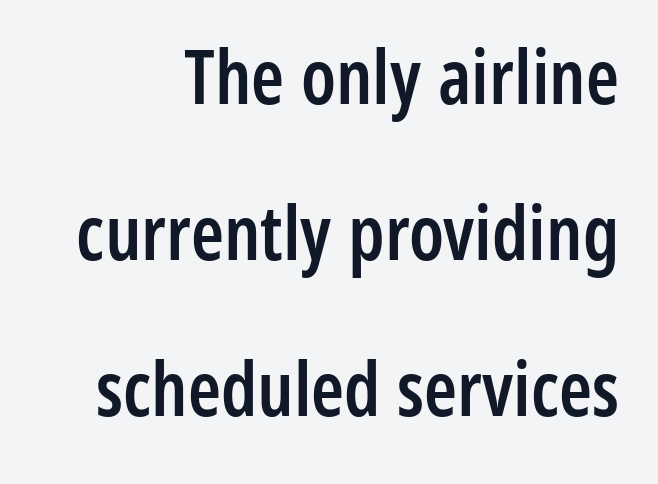
Q: Is the text bold? A: Semi-bold.
Q: Is the text italic (slanted)? A: No, it is upright.
Q: Is the typeface a serif or a sans-serif typeface? A: Sans-serif.
Q: Is the text underlined? A: No.
Q: How is the paragraph aligned? A: Right-aligned.
Q: Is the spacing between letters normal or unusually wide? A: Normal.
Q: Is the spacing between lines tight, normal or loose? A: Loose.
Q: Width (condensed, normal, or wide)? A: Condensed.
Q: Stroke contrast? A: Low.
Q: x-height? A: Medium.
Q: Monospaced? A: No.
